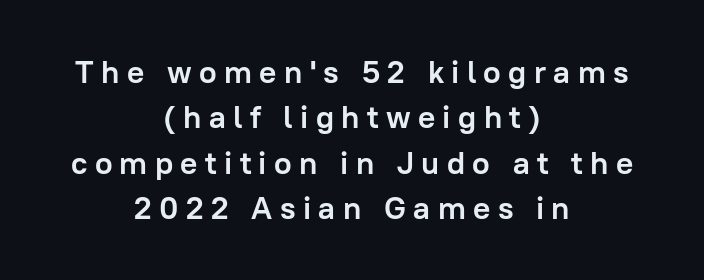
The passage shown is emphatically bold. How would I describe the line gaps? Plain and ordinary. Tracking value appears strongly positive — letters spread wide. The text was rendered using a sans face with plain stroke endings. Beneath every word, the page is bare. This is the regular roman posture of the typeface.
